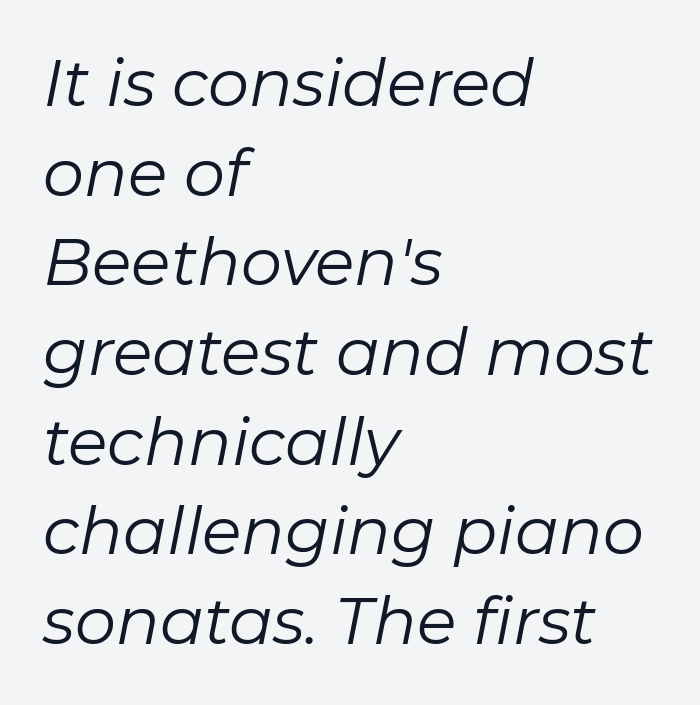
The image shows 65 px regular-weight type, italic (leaning right); set left-aligned, normal line spacing (1.38x), normal letter spacing, not underlined; low stroke contrast and a medium x-height.
